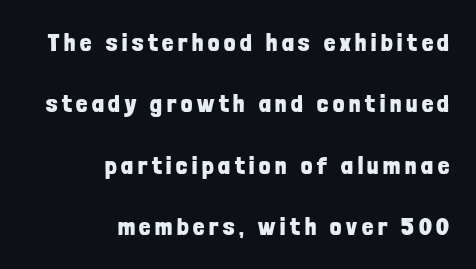
The image shows 25 px bold type, upright; set right-aligned, loose line spacing (2.46x), not underlined.
